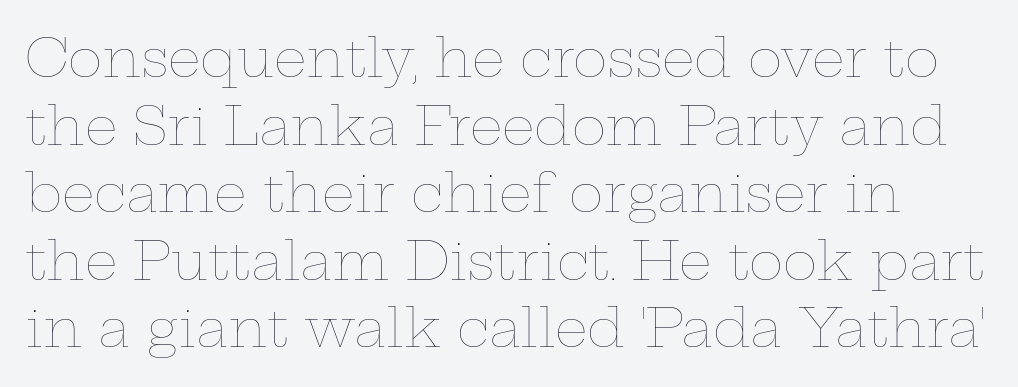
Q: Is the text bold? A: No.
Q: Is the text italic (slanted)? A: No, it is upright.
Q: Is the text underlined? A: No.
Q: Is the spacing between letters normal or unusually wide? A: Normal.
Q: Is the spacing between lines tight, normal or loose? A: Normal.
Q: Width (condensed, normal, or wide)? A: Wide.
Q: Stroke contrast? A: Low.
Q: x-height? A: Medium.
Q: Monospaced? A: No.
